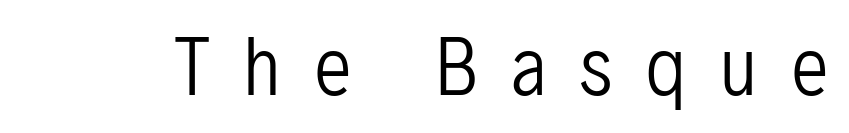
The image shows 74 px regular-weight, condensed sans-serif type, upright; set unusually wide letter spacing (+0.46 em), not underlined; low stroke contrast and a medium x-height.
